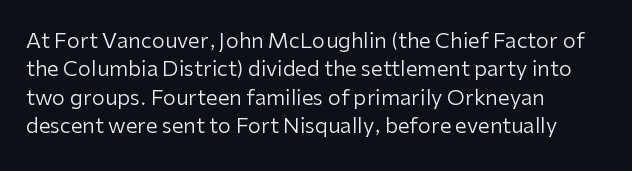
{"italic": "no", "bold": "no", "underline": "no", "align": "left", "line_spacing": "normal", "line_spacing_ratio": 1.35, "letter_spacing": "normal", "letter_spacing_em": 0.0, "glyph_px": 21}
